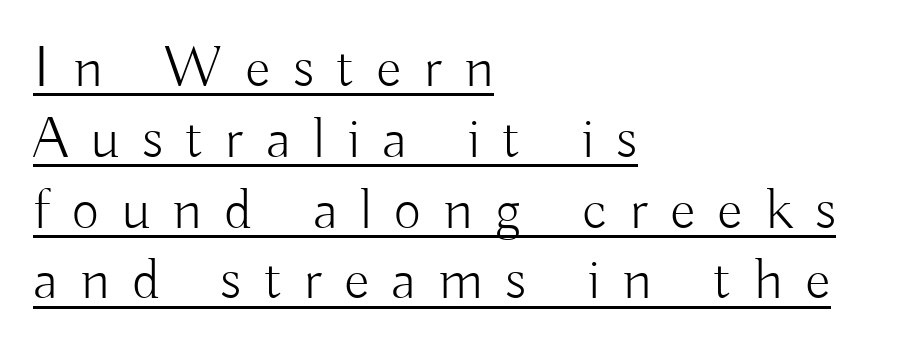
{"serif": "no", "italic": "no", "bold": "no", "weight": "light", "width": "normal", "stroke_contrast": "low", "x_height": "small", "monospaced": "no", "underline": "yes", "align": "left", "line_spacing_ratio": 1.2, "letter_spacing": "wide", "letter_spacing_em": 0.38, "glyph_px": 59}
